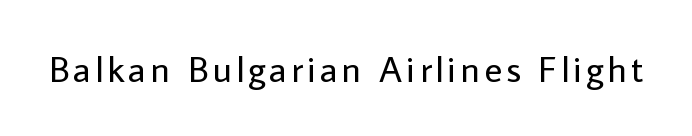
The image shows 37 px regular-weight sans-serif type, upright; set not underlined; low stroke contrast and a medium x-height.
